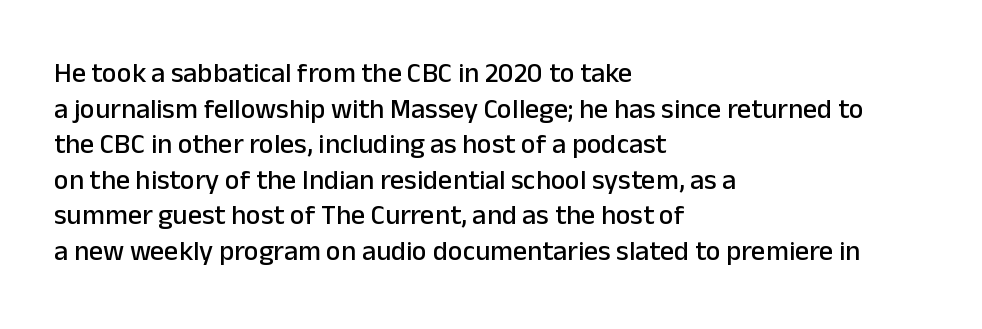
{"serif": "no", "italic": "no", "width": "normal", "stroke_contrast": "low", "x_height": "medium", "monospaced": "no", "underline": "no", "align": "left", "line_spacing": "normal", "line_spacing_ratio": 1.27, "letter_spacing": "normal", "letter_spacing_em": 0.0, "glyph_px": 28}
